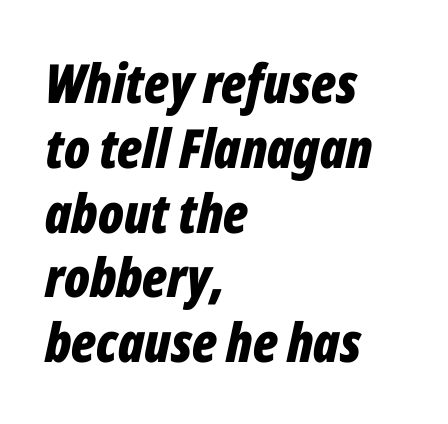
{"italic": "yes", "lean": "right", "slant_degrees": 12, "bold": "yes", "weight": "bold", "width": "condensed", "stroke_contrast": "low", "x_height": "medium", "monospaced": "no", "underline": "no", "align": "left", "line_spacing_ratio": 1.2, "letter_spacing": "normal", "letter_spacing_em": 0.0, "glyph_px": 54}
